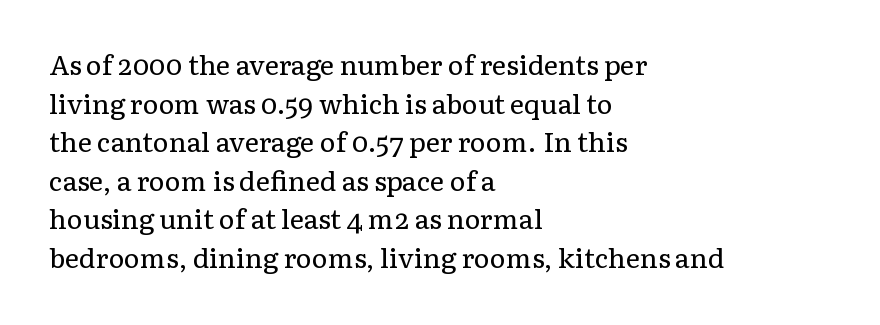
{"italic": "no", "bold": "no", "underline": "no", "align": "left", "line_spacing": "normal", "line_spacing_ratio": 1.43, "letter_spacing": "normal", "letter_spacing_em": 0.0, "glyph_px": 27}
